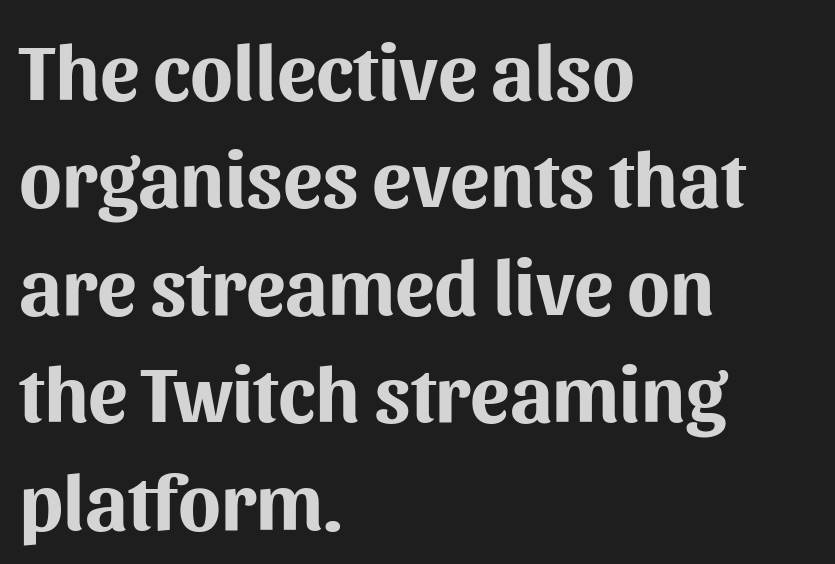
Q: Is the text bold? A: Yes.
Q: Is the text italic (slanted)? A: No, it is upright.
Q: Is the typeface a serif or a sans-serif typeface? A: Sans-serif.
Q: Is the text underlined? A: No.
Q: How is the paragraph aligned? A: Left-aligned.
Q: Is the spacing between letters normal or unusually wide? A: Normal.
Q: Is the spacing between lines tight, normal or loose? A: Normal.
Q: Width (condensed, normal, or wide)? A: Normal.
Q: Stroke contrast? A: Medium.
Q: x-height? A: Medium.
Q: Monospaced? A: No.
